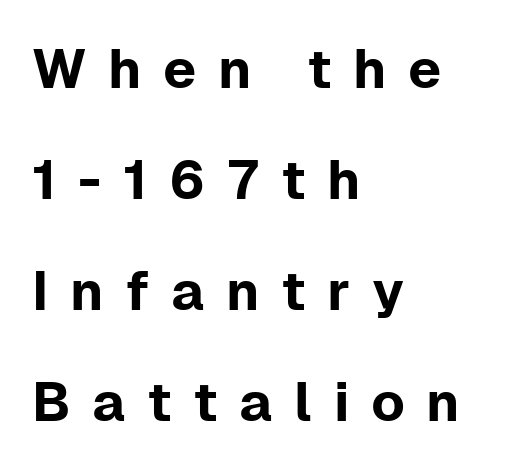
Q: Is the text italic (slanted)? A: No, it is upright.
Q: Is the typeface a serif or a sans-serif typeface? A: Sans-serif.
Q: Is the text underlined? A: No.
Q: How is the paragraph aligned? A: Left-aligned.
Q: Is the spacing between letters normal or unusually wide? A: Unusually wide.
Q: Is the spacing between lines tight, normal or loose? A: Loose.
Q: Width (condensed, normal, or wide)? A: Normal.
Q: Stroke contrast? A: Low.
Q: x-height? A: Medium.
Q: Monospaced? A: No.
